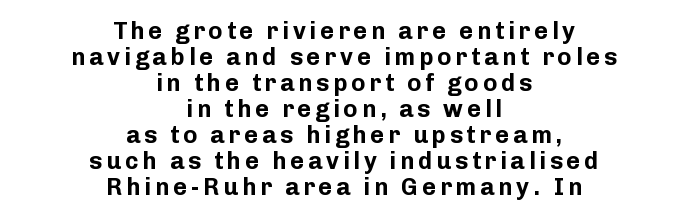
Q: Is the text bold? A: Yes.
Q: Is the text italic (slanted)? A: No, it is upright.
Q: Is the text underlined? A: No.
Q: How is the paragraph aligned? A: Centered.
Q: Is the spacing between lines tight, normal or loose? A: Tight.
